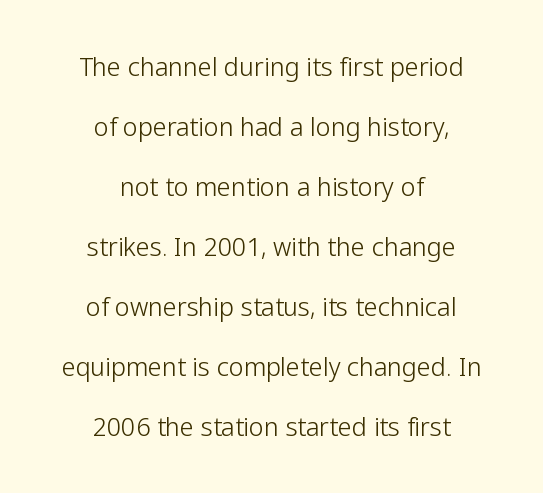
Bold? No — there's no thickening of the strokes. The letters sit at their default tracking, neither squeezed nor spread. The rag falls on both sides of this text block equally. You could fit nearly another row in the gap between these rows.
